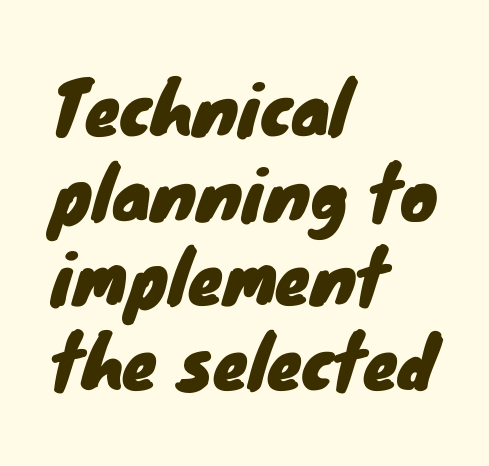
Standard letterfit; no display-style spreading of the glyphs. Check the space under the baseline: it is left empty. Varying glyph widths throughout — classic text-font behaviour. Is the block centered? No — it sits flush against the left margin. Stroke terminals: plain, sans-serif.
